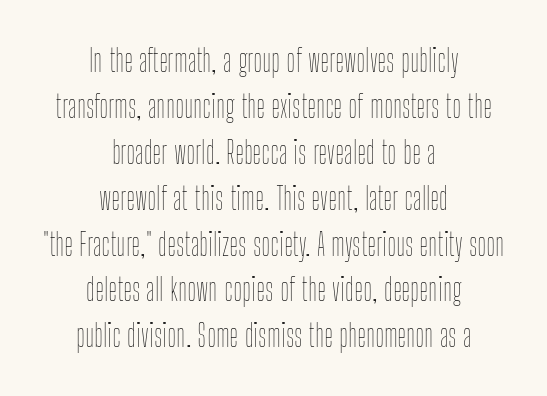
Which margin do the lines hug? Neither — every line sits in the middle. Bare-footed words on every line. These glyphs show unthickened strokes, regular width or finer. The typography opts for an upright posture over an oblique one. Rows of type keep a routine distance in the vertical direction. A typesetter would call this proportional, since set widths differ per character.
